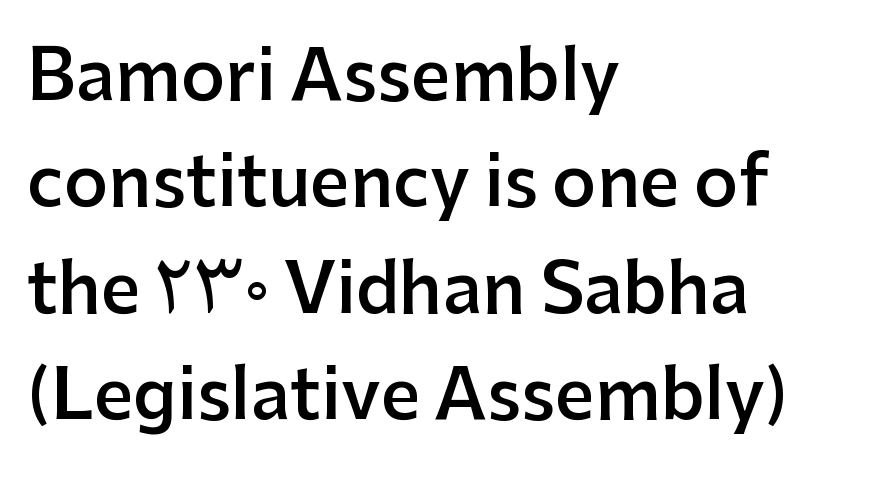
Q: Is the text bold? A: Semi-bold.
Q: Is the text italic (slanted)? A: No, it is upright.
Q: Is the typeface a serif or a sans-serif typeface? A: Sans-serif.
Q: Is the text underlined? A: No.
Q: How is the paragraph aligned? A: Left-aligned.
Q: Is the spacing between letters normal or unusually wide? A: Normal.
Q: Is the spacing between lines tight, normal or loose? A: Normal.
Q: Width (condensed, normal, or wide)? A: Normal.
Q: Stroke contrast? A: Low.
Q: x-height? A: Medium.
Q: Monospaced? A: No.
